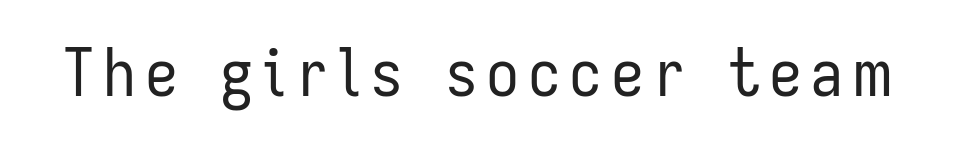
Q: Is the text bold? A: No.
Q: Is the text italic (slanted)? A: No, it is upright.
Q: Is the typeface a serif or a sans-serif typeface? A: Sans-serif.
Q: Is the text underlined? A: No.
Q: Width (condensed, normal, or wide)? A: Condensed.
Q: Stroke contrast? A: Low.
Q: x-height? A: Medium.
Q: Monospaced? A: No.
